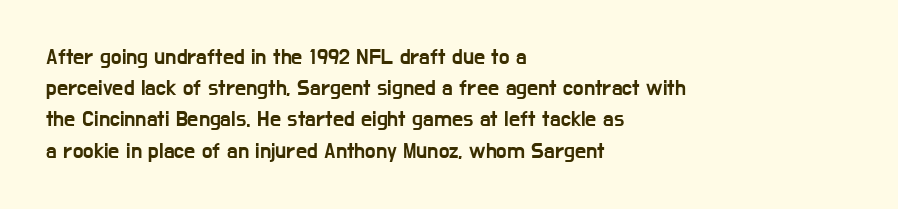
{"italic": "no", "underline": "no", "align": "left", "line_spacing": "normal", "line_spacing_ratio": 1.42, "letter_spacing": "normal", "letter_spacing_em": 0.0, "glyph_px": 22}
